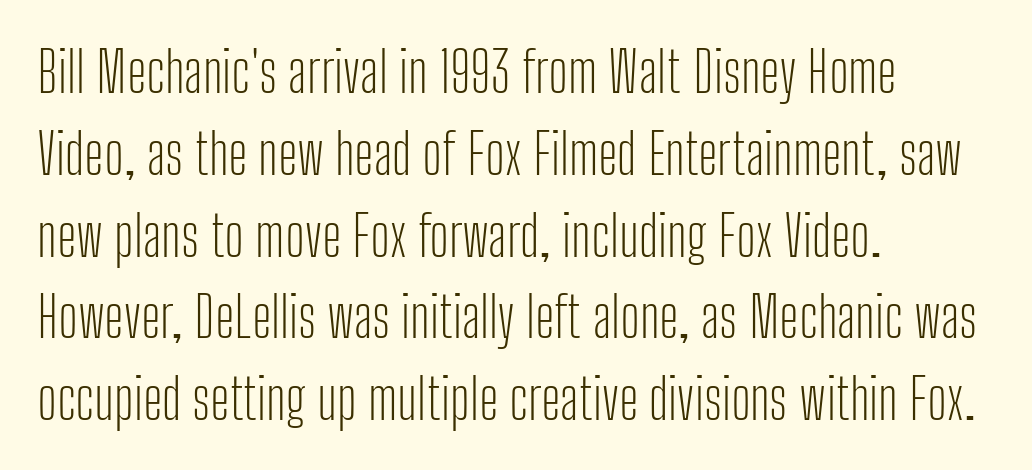
{"serif": "no", "italic": "no", "bold": "no", "weight": "light", "width": "condensed", "stroke_contrast": "low", "x_height": "medium", "monospaced": "no", "underline": "no", "align": "left", "line_spacing": "normal", "line_spacing_ratio": 1.46, "letter_spacing": "normal", "letter_spacing_em": 0.0, "glyph_px": 56}
